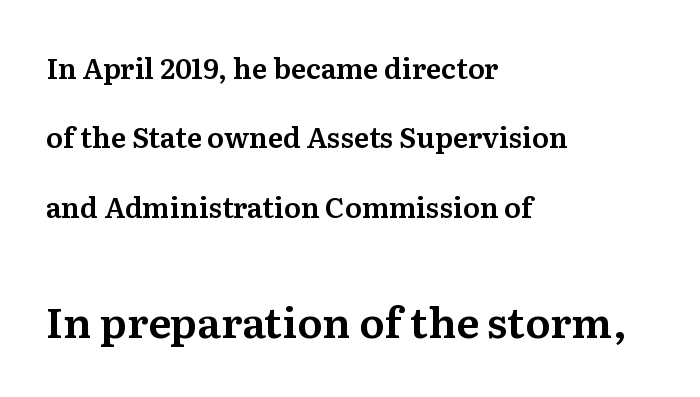
{"serif": "yes", "italic": "no", "width": "normal", "stroke_contrast": "medium", "x_height": "medium", "monospaced": "no", "underline": "no", "align": "left", "line_spacing": "loose", "line_spacing_ratio": 2.48, "letter_spacing": "normal", "letter_spacing_em": 0.0, "larger_block": "second", "size_ratio": 1.5, "glyph_px": 42}
